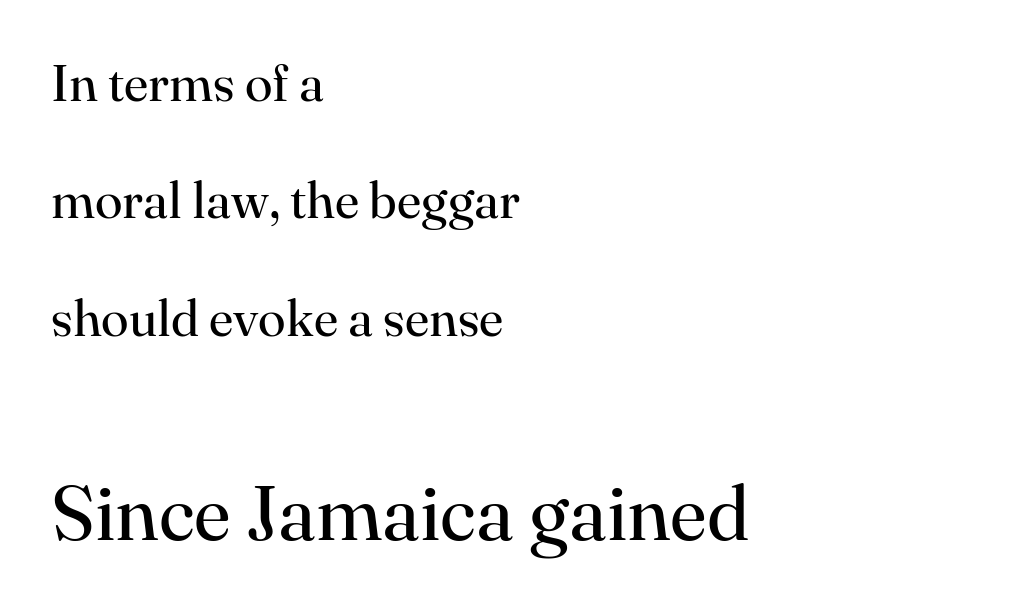
The image shows 77 px regular-weight serif type, upright; set left-aligned, loose line spacing (2.3x), normal letter spacing, not underlined; the second (bottom) block is 1.51x larger; high stroke contrast and a small x-height.
